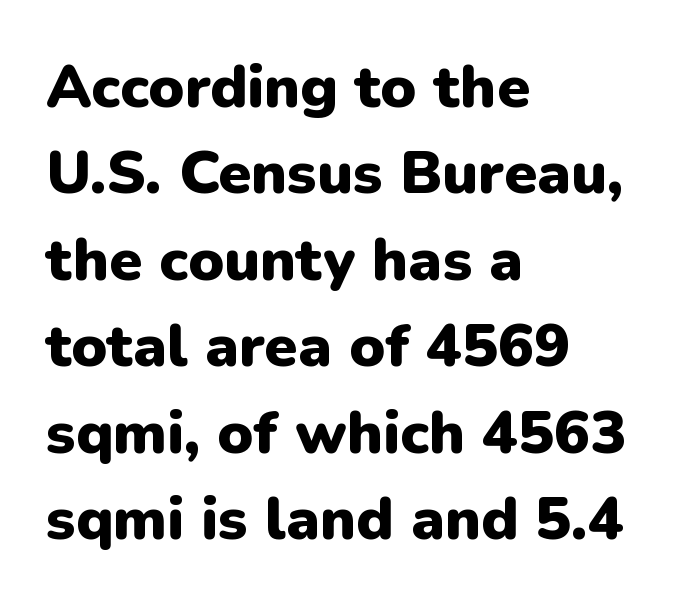
The image shows 60 px heavy sans-serif type, upright; set left-aligned, normal line spacing (1.44x), normal letter spacing, not underlined; low stroke contrast and a medium x-height.
